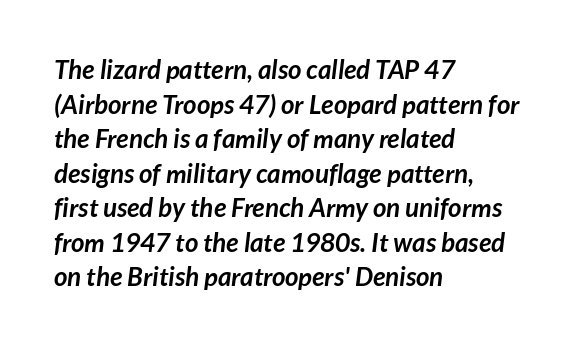
{"bold": "yes", "underline": "no", "align": "left", "line_spacing": "normal", "line_spacing_ratio": 1.33, "letter_spacing": "normal", "letter_spacing_em": 0.0, "glyph_px": 26}
